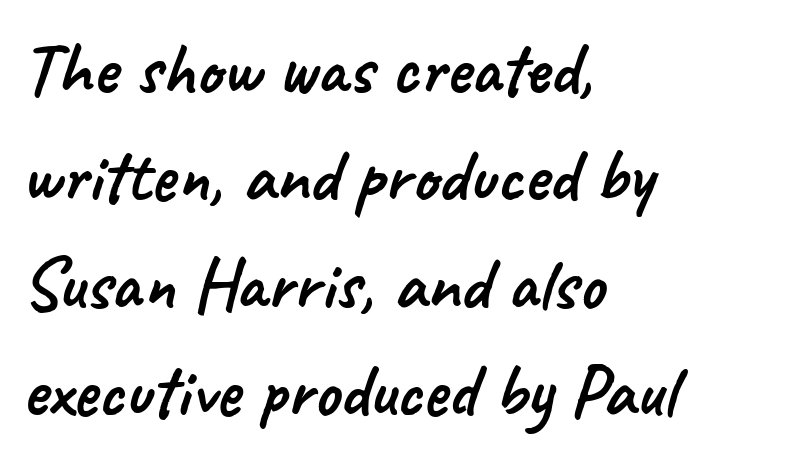
Q: Is the typeface a serif or a sans-serif typeface? A: Sans-serif.
Q: Is the text underlined? A: No.
Q: How is the paragraph aligned? A: Left-aligned.
Q: Is the spacing between letters normal or unusually wide? A: Normal.
Q: Is the spacing between lines tight, normal or loose? A: Normal.
Q: Width (condensed, normal, or wide)? A: Normal.
Q: Stroke contrast? A: Low.
Q: x-height? A: Small.
Q: Monospaced? A: No.
